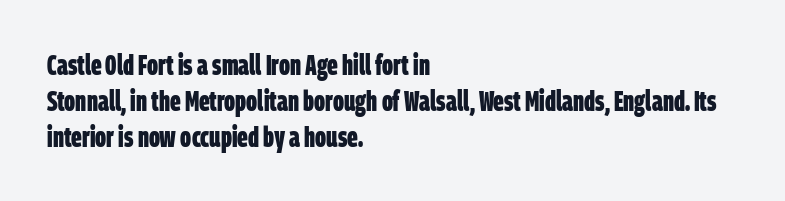
The image shows 28 px bold, condensed sans-serif type; set left-aligned, normal line spacing (1.28x), normal letter spacing, not underlined; low stroke contrast and a large x-height.
